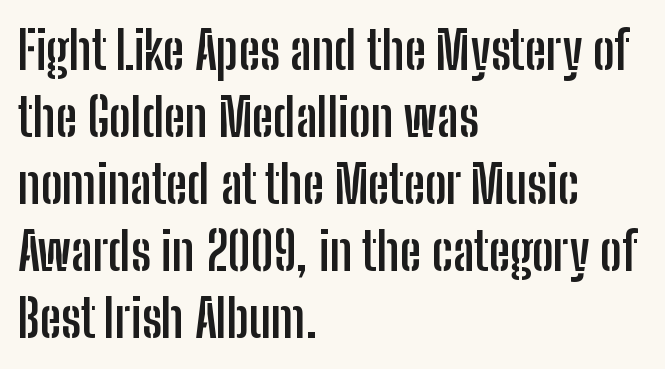
The image shows 52 px semibold, condensed sans-serif type, upright; set left-aligned, normal line spacing (1.29x), normal letter spacing, not underlined; low stroke contrast and a medium x-height.
